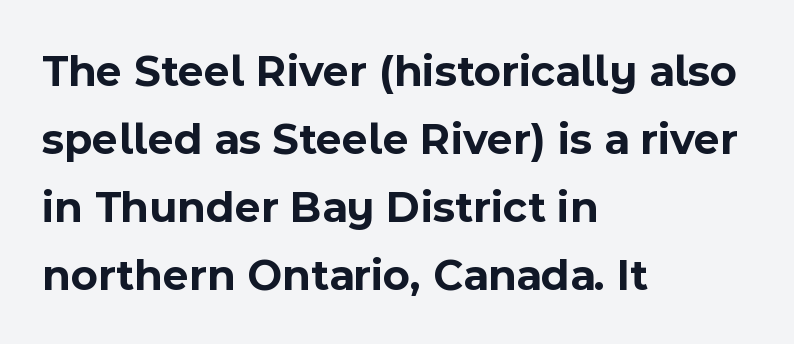
The image shows 45 px bold sans-serif type, upright; set left-aligned, normal line spacing (1.51x), normal letter spacing, not underlined; a medium x-height.
